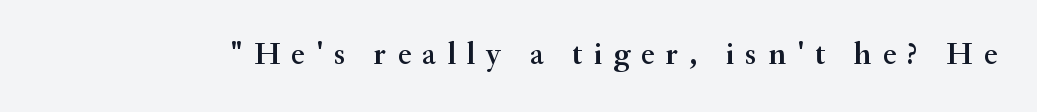
The image shows 31 px semibold serif type, upright; set unusually wide letter spacing (+0.36 em), not underlined; medium stroke contrast and a small x-height.
